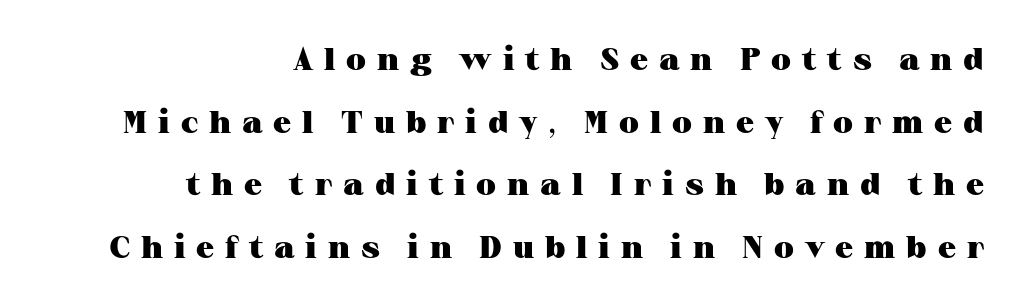
Q: Is the text bold? A: Yes.
Q: Is the text italic (slanted)? A: No, it is upright.
Q: Is the typeface a serif or a sans-serif typeface? A: Serif.
Q: Is the text underlined? A: No.
Q: How is the paragraph aligned? A: Right-aligned.
Q: Is the spacing between letters normal or unusually wide? A: Unusually wide.
Q: Is the spacing between lines tight, normal or loose? A: Loose.
Q: Width (condensed, normal, or wide)? A: Wide.
Q: Stroke contrast? A: Medium.
Q: x-height? A: Medium.
Q: Monospaced? A: No.
